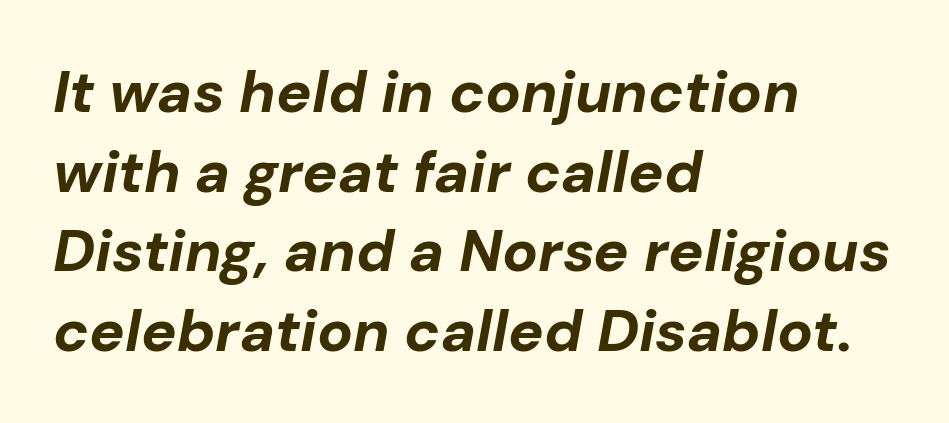
{"italic": "yes", "lean": "right", "slant_degrees": 10, "bold": "yes", "weight": "bold", "width": "normal", "stroke_contrast": "low", "x_height": "medium", "monospaced": "no", "underline": "no", "align": "left", "line_spacing": "normal", "line_spacing_ratio": 1.35, "letter_spacing": "normal", "letter_spacing_em": 0.0, "glyph_px": 59}
